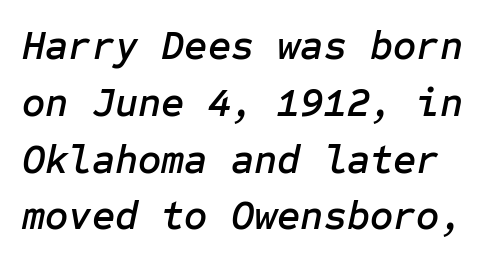
Quick note: underline off. A typesetter would call this zero additional tracking. Notice how descenders clear the ascenders below comfortably — that's standard leading. Rendered with sloped, italic letterforms.
